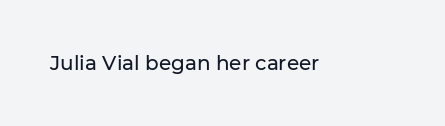
{"italic": "no", "underline": "no", "letter_spacing": "normal", "letter_spacing_em": 0.0, "glyph_px": 20}
